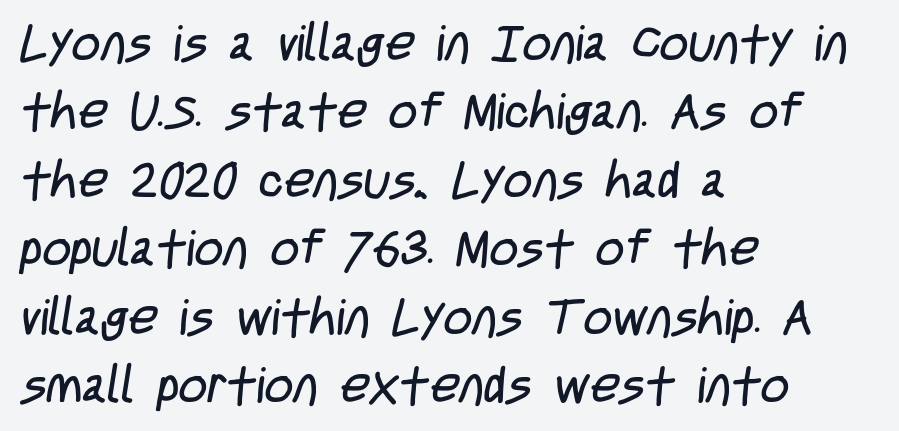
Caption: multi-line text, flush left, ragged right. The rendering shows plain stroke endings on the letterforms — a sans-serif design. Character widths vary here, with narrow letters taking less room than wide ones. The font is comparable to plain body text, perhaps lighter. Descender tails drop into unmarked territory. The block of text has a typical density, with ordinary space between rows.
